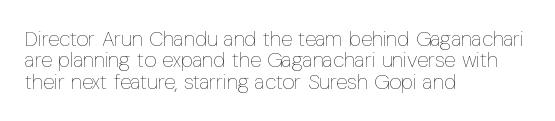
Compared with typical paragraphs, the rows here are closer together. Inter-character spacing is left at the font's built-in metrics. The specimen omits any rule beneath the text block's lines. A student would call this left alignment; a typographer would say flush left, rag right. Italic: no, the glyphs are upright roman.
